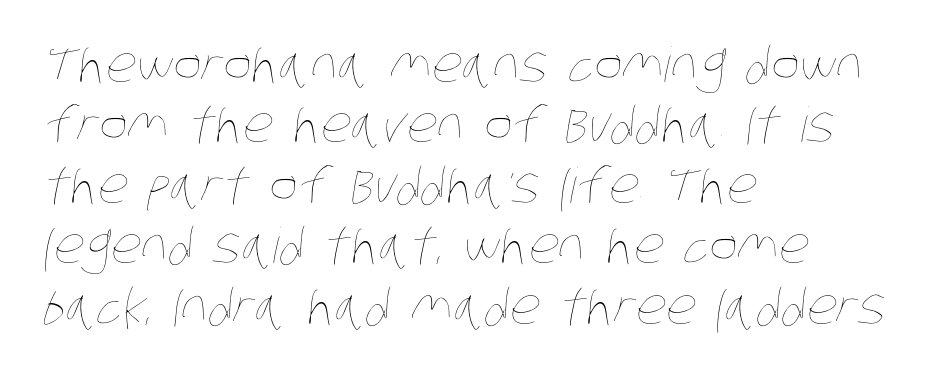
Note the varied advance widths — an 'i' is clearly narrower than an 'm'. The foot of each line stays bare and open. No extra ink here — the face is not bold. Glyph-to-glyph distance matches everyday printed text. The rendering anchors every line to the left-hand side. Is there much room between lines? A standard amount, neither cramped nor airy.
